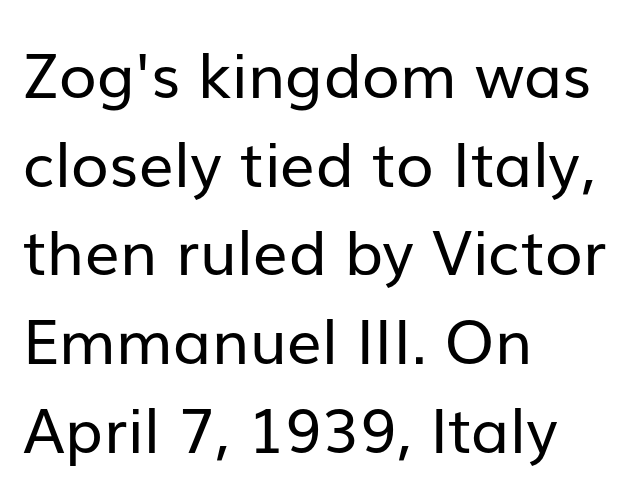
{"serif": "no", "italic": "no", "bold": "no", "weight": "regular", "width": "normal", "stroke_contrast": "low", "x_height": "medium", "monospaced": "no", "underline": "no", "align": "left", "line_spacing": "normal", "line_spacing_ratio": 1.43, "letter_spacing": "normal", "letter_spacing_em": 0.0, "glyph_px": 62}
